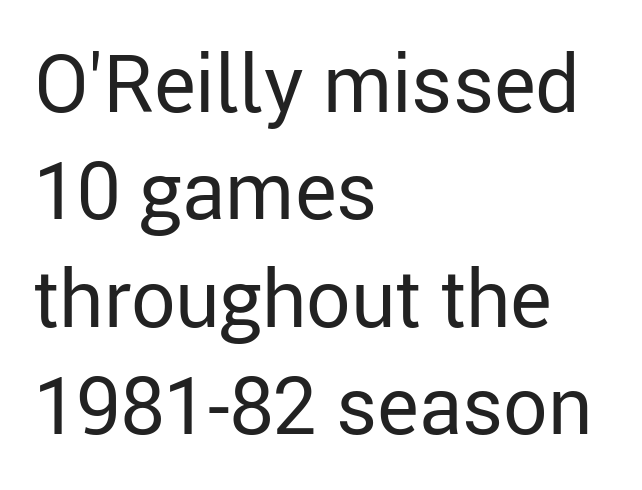
Q: Is the text bold? A: No.
Q: Is the text italic (slanted)? A: No, it is upright.
Q: Is the typeface a serif or a sans-serif typeface? A: Sans-serif.
Q: Is the text underlined? A: No.
Q: How is the paragraph aligned? A: Left-aligned.
Q: Is the spacing between letters normal or unusually wide? A: Normal.
Q: Is the spacing between lines tight, normal or loose? A: Normal.
Q: Width (condensed, normal, or wide)? A: Normal.
Q: Stroke contrast? A: Low.
Q: x-height? A: Medium.
Q: Monospaced? A: No.
